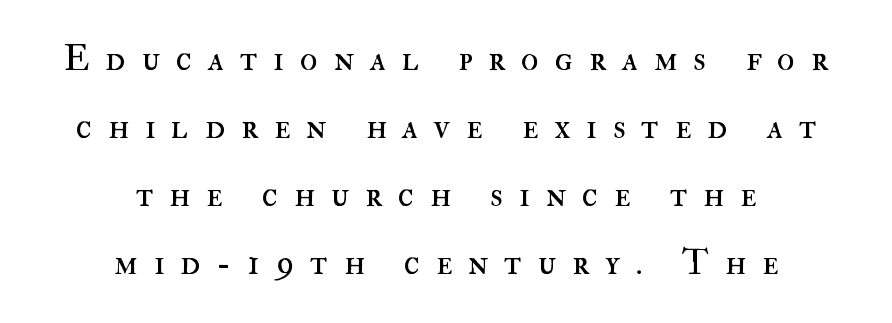
A bare baseline throughout the passage. If you drew a line through each stem, it would be perfectly vertical. Students, note that the glyphs here are deliberately spaced far apart. The characters are drawn with everyday or finer stroke widths. This sample has the flowing, uneven cadence of proportional lettering. Notice how the passage keeps no hard edge, just a central spine.
